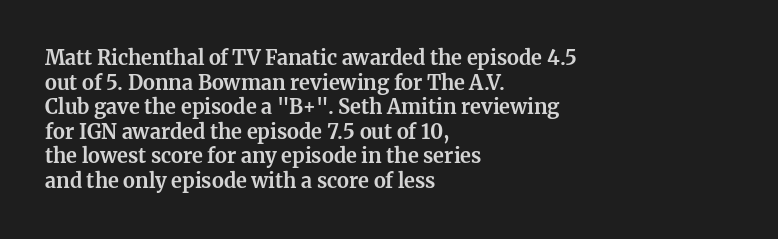
The image shows 20 px bold type, upright; set left-aligned, line spacing 1.23x, normal letter spacing, not underlined.
